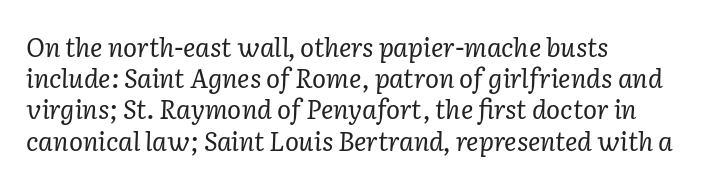
A typesetter would mark this as italic. Does the copy run flush right? No — it runs flush left. Stems and bowls with no extra thickness — not bold. A typesetter would call this zero additional tracking. The baseline area is clear.
